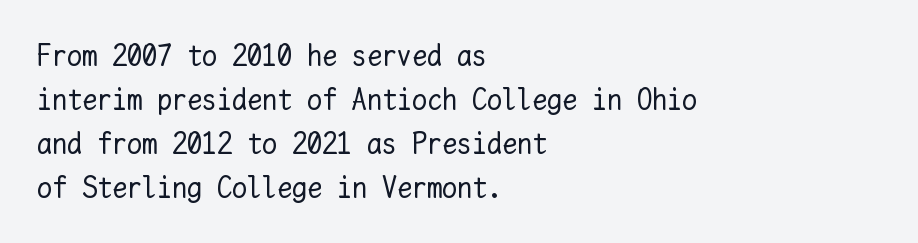
{"italic": "no", "bold": "no", "weight": "regular", "width": "normal", "stroke_contrast": "low", "x_height": "medium", "monospaced": "yes", "underline": "no", "align": "left", "line_spacing": "normal", "line_spacing_ratio": 1.47, "letter_spacing": "normal", "letter_spacing_em": 0.0, "glyph_px": 30}
